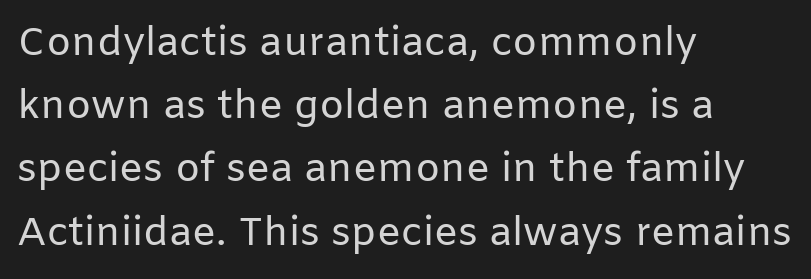
{"serif": "no", "italic": "no", "bold": "no", "weight": "regular", "width": "normal", "stroke_contrast": "low", "x_height": "medium", "monospaced": "no", "underline": "no", "align": "left", "line_spacing": "normal", "line_spacing_ratio": 1.58, "letter_spacing": "normal", "letter_spacing_em": 0.0, "glyph_px": 40}
